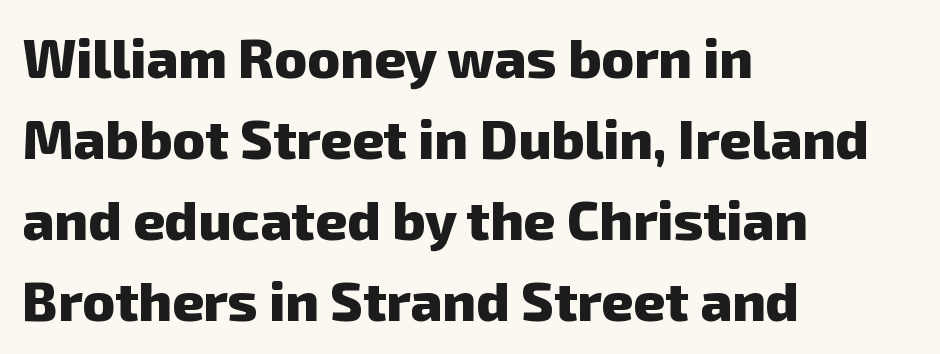
The passage shown is typeset with a sans-serif family. Whoever set this chose a conventional vertical rhythm. The face used here has the dense, thick strokes of a bold. A typesetter would call this zero additional tracking.
